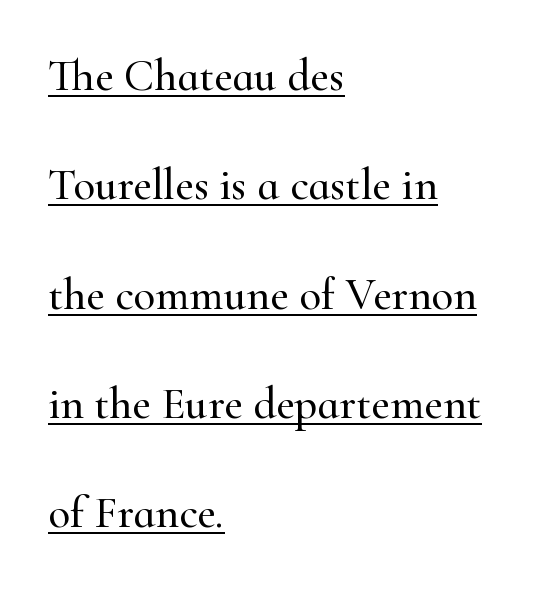
The image shows 45 px serif type, upright; set left-aligned, loose line spacing (2.43x), normal letter spacing, underlined; high stroke contrast and a small x-height.
